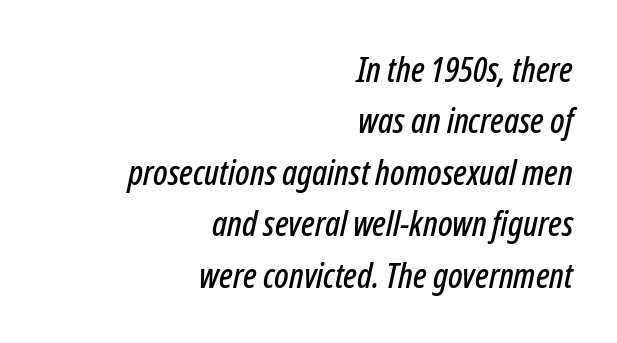
{"italic": "yes", "lean": "right", "slant_degrees": 12, "width": "condensed", "stroke_contrast": "low", "x_height": "medium", "monospaced": "no", "underline": "no", "align": "right", "line_spacing": "normal", "line_spacing_ratio": 1.47, "letter_spacing": "normal", "letter_spacing_em": 0.0, "glyph_px": 35}
